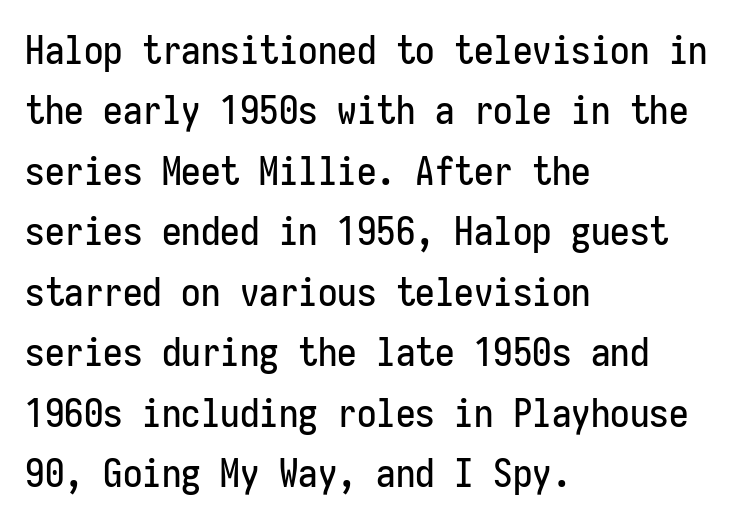
The image shows 39 px condensed sans-serif type, upright, monospaced; set left-aligned, normal line spacing (1.55x), normal letter spacing, not underlined; low stroke contrast and a medium x-height.
